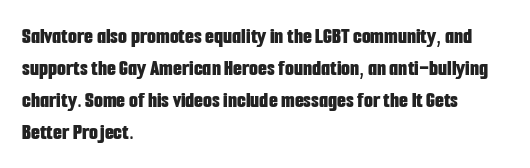
{"italic": "no", "bold": "yes", "underline": "no", "align": "left", "line_spacing": "normal", "line_spacing_ratio": 1.39, "letter_spacing": "normal", "letter_spacing_em": 0.0, "glyph_px": 23}
